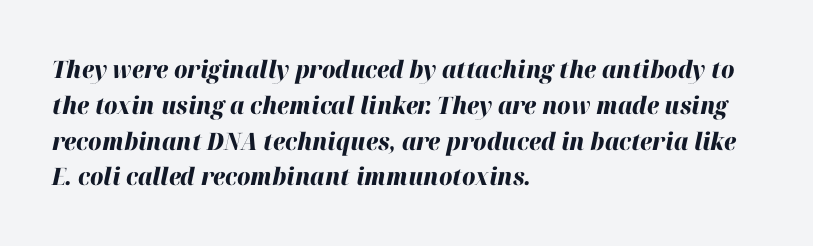
If you drew a line through each stem, it would be angled. This rendering features lettering with no underline. The typesetter chose a ragged-right arrangement here. Plenty of ink on the page — the face is bold. The passage shown has conventional tracking throughout. The block of text has a typical density, with ordinary space between rows.
